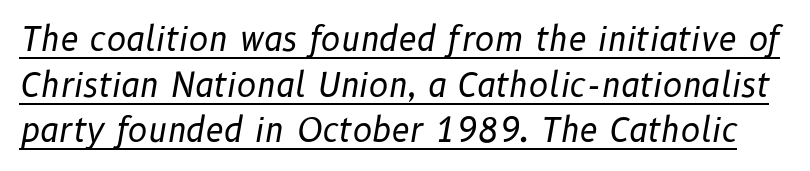
Each letter keeps its own natural width here, so spacing adapts to shape. Weight: regular or lighter. Words appear dense and cohesive because spacing is normal. This sample keeps an unexceptional amount of space between lines. Notice how a bar underscores the lettering throughout.
